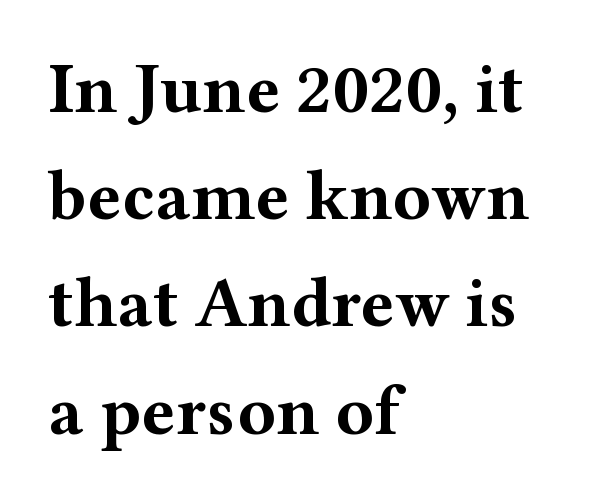
The image shows 71 px bold, wide serif type, upright; set left-aligned, normal line spacing (1.51x), normal letter spacing, not underlined; medium stroke contrast and a medium x-height.
